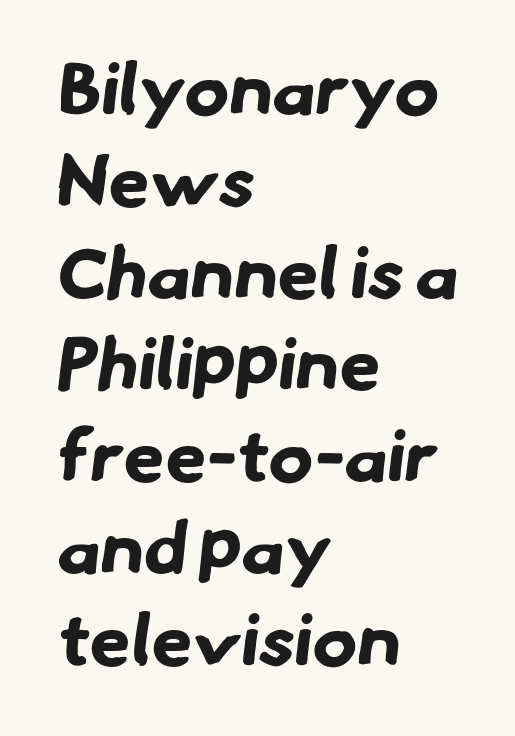
The image shows 74 px bold sans-serif type; set left-aligned, line spacing 1.24x, normal letter spacing, not underlined; low stroke contrast and a small x-height.
